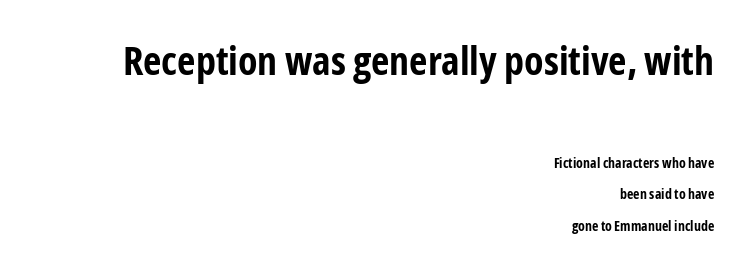
Reading down the block, your eye finds every line finishing at a fixed right position. The rendering uses a large line-height, opening up the rows. Summary of weight: heavy, a full bold. What kind of face is this? One without serifs — a sans.
